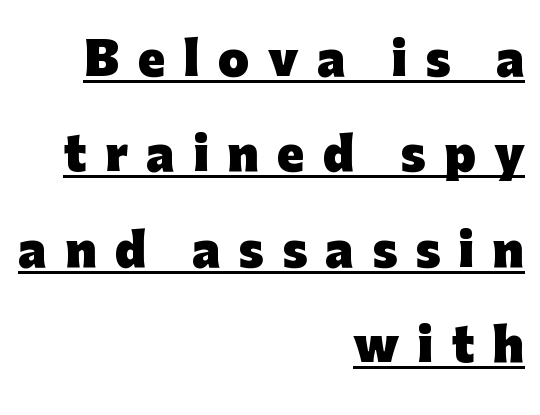
Q: Is the text bold? A: Yes.
Q: Is the text italic (slanted)? A: No, it is upright.
Q: Is the typeface a serif or a sans-serif typeface? A: Sans-serif.
Q: Is the text underlined? A: Yes.
Q: How is the paragraph aligned? A: Right-aligned.
Q: Is the spacing between letters normal or unusually wide? A: Unusually wide.
Q: Is the spacing between lines tight, normal or loose? A: Loose.
Q: Width (condensed, normal, or wide)? A: Normal.
Q: Stroke contrast? A: Low.
Q: x-height? A: Medium.
Q: Monospaced? A: No.
